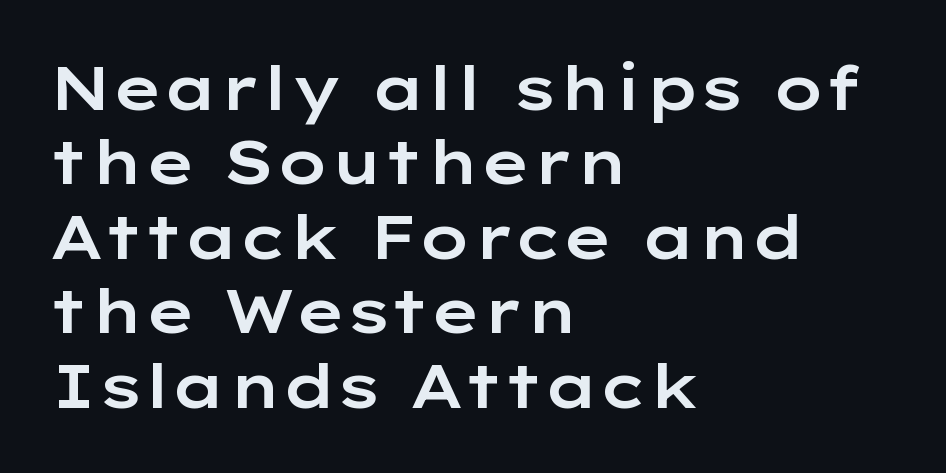
Posture: straight, roman, zero tilt. The gaps between neighbouring characters are ordinary and unremarkable. Each letter keeps its own natural width here, so spacing adapts to shape. Beneath every word, the page is bare. Letterform terminals end flat and unadorned throughout the passage.
